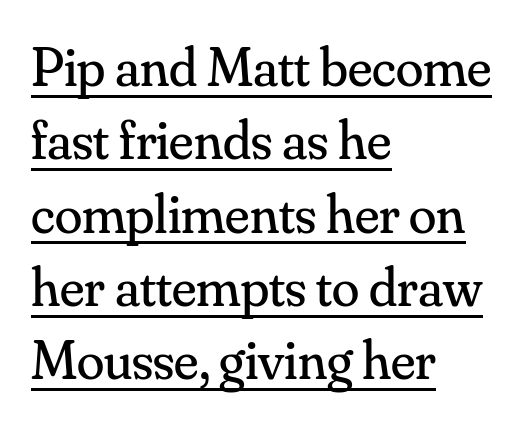
The rendering shows small feet on the letterforms — a serif design. Spacing verdict: proportional, widths tailored to each character. Standard letterfit; no display-style spreading of the glyphs. Looks like someone drew a line under every word here. A student would call this left alignment; a typographer would say flush left, rag right. Interline gaps are of average width in this sample.
